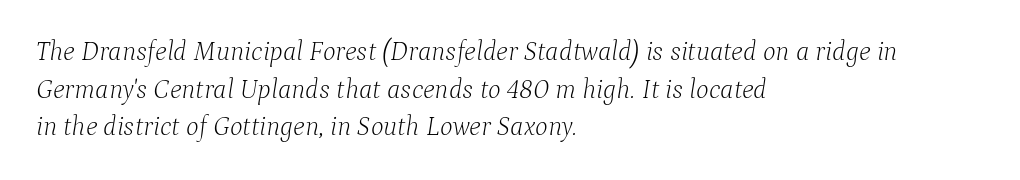
{"italic": "yes", "lean": "right", "slant_degrees": 9, "bold": "no", "underline": "no", "align": "left", "line_spacing": "normal", "line_spacing_ratio": 1.39, "letter_spacing": "normal", "letter_spacing_em": 0.0, "glyph_px": 27}
